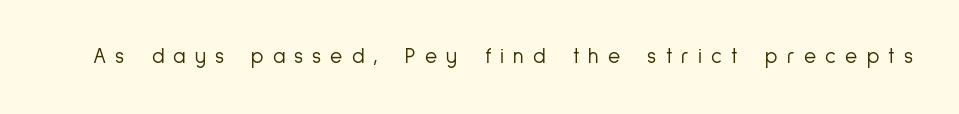
The image shows 21 px text type, upright; set unusually wide letter spacing (+0.43 em), not underlined.
